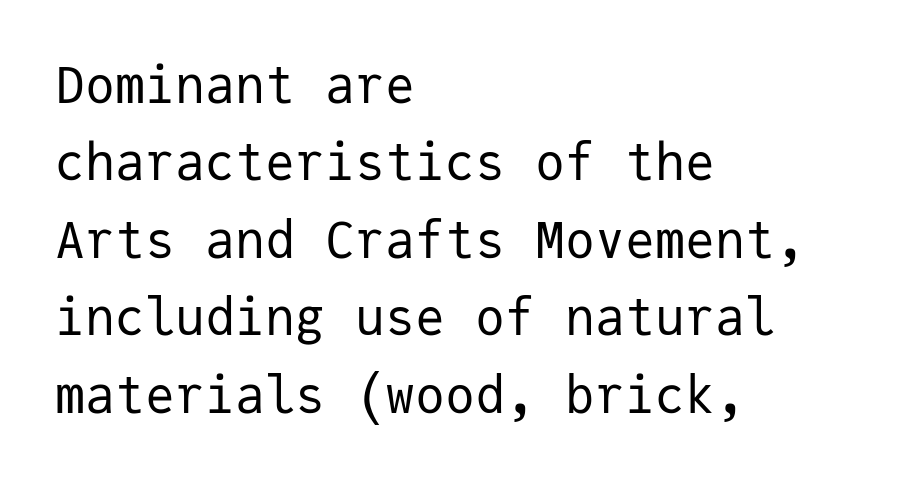
The image shows 50 px regular-weight sans-serif type, upright, monospaced; set left-aligned, normal line spacing (1.55x), normal letter spacing, not underlined; low stroke contrast and a medium x-height.
